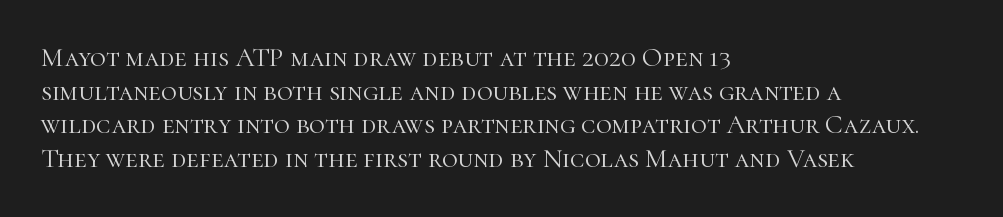
Q: Is the text bold? A: No.
Q: Is the text italic (slanted)? A: No, it is upright.
Q: Is the text underlined? A: No.
Q: How is the paragraph aligned? A: Left-aligned.
Q: Is the spacing between letters normal or unusually wide? A: Normal.
Q: Is the spacing between lines tight, normal or loose? A: Normal.
